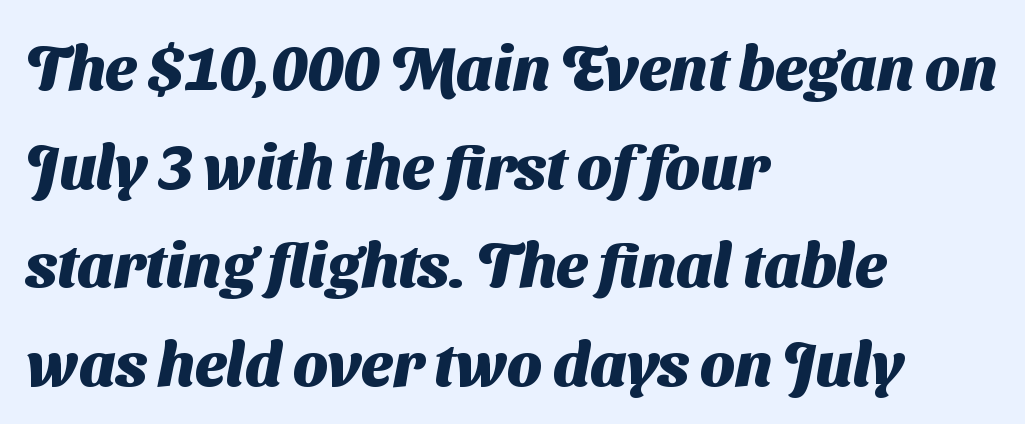
Q: Is the text bold? A: Yes.
Q: Is the typeface a serif or a sans-serif typeface? A: Sans-serif.
Q: Is the text underlined? A: No.
Q: How is the paragraph aligned? A: Left-aligned.
Q: Is the spacing between letters normal or unusually wide? A: Normal.
Q: Is the spacing between lines tight, normal or loose? A: Normal.
Q: Width (condensed, normal, or wide)? A: Normal.
Q: Stroke contrast? A: Medium.
Q: x-height? A: Medium.
Q: Monospaced? A: No.
